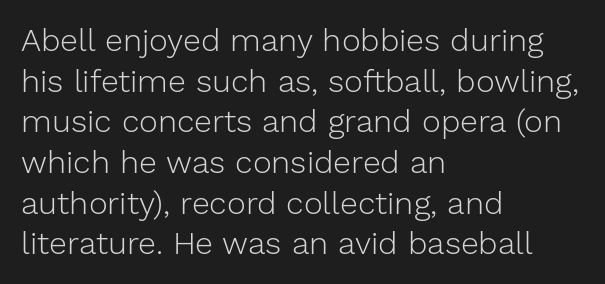
The image shows 32 px light sans-serif type, upright; set left-aligned, normal line spacing (1.27x), normal letter spacing, not underlined; low stroke contrast and a medium x-height.
